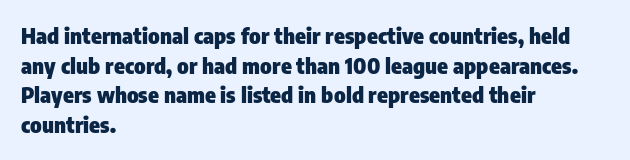
{"italic": "no", "bold": "yes", "underline": "no", "align": "left", "line_spacing": "normal", "line_spacing_ratio": 1.35, "letter_spacing": "normal", "letter_spacing_em": 0.0, "glyph_px": 22}
